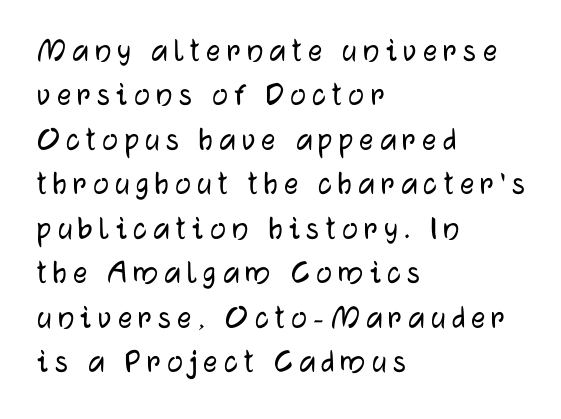
{"serif": "no", "italic": "no", "width": "normal", "stroke_contrast": "low", "x_height": "medium", "monospaced": "no", "underline": "no", "align": "left", "line_spacing": "normal", "line_spacing_ratio": 1.27, "glyph_px": 35}
